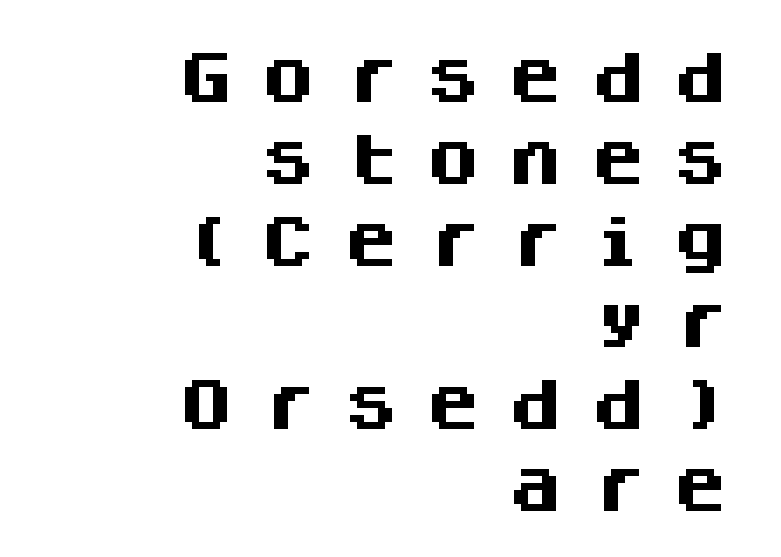
The letters stand upright; this is a roman face. The strip under each line holds only bare page. These lines are rendered in a fixed-pitch font. The rendering shows plain stroke endings on the letterforms — a sans-serif design.
